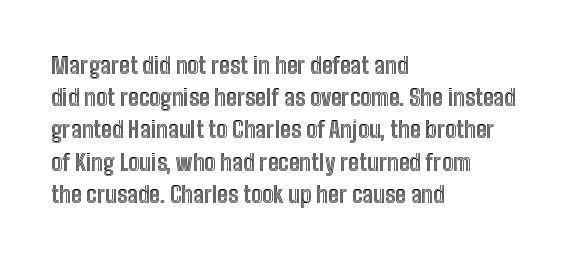
The image shows 23 px text type, upright; set left-aligned, normal line spacing (1.4x), normal letter spacing, not underlined.
